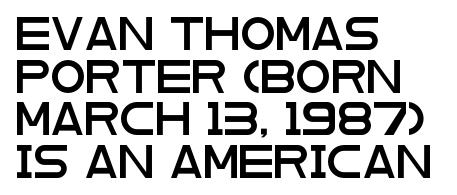
The letters carry no serifs — their stems end cleanly without finishing strokes. In CSS terms this would be text-align: left. Compared with typical body copy, the letter spacing here is the same. Is there any slant? The stems are plumb.
